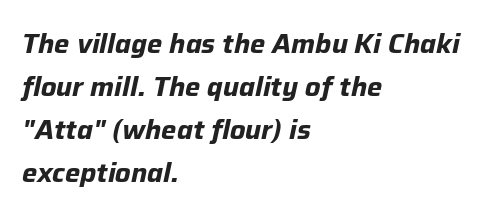
The image shows 27 px bold type, italic (leaning right); set left-aligned, normal line spacing (1.59x), normal letter spacing, not underlined.
